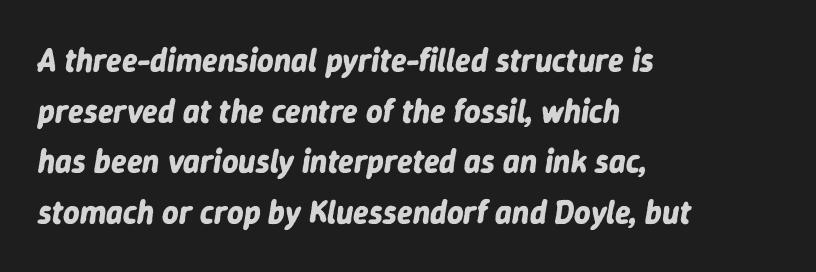
{"italic": "yes", "lean": "right", "slant_degrees": 9, "bold": "yes", "weight": "bold", "width": "normal", "stroke_contrast": "low", "x_height": "medium", "monospaced": "no", "underline": "no", "align": "left", "line_spacing": "normal", "line_spacing_ratio": 1.58, "letter_spacing": "normal", "letter_spacing_em": 0.0, "glyph_px": 32}
